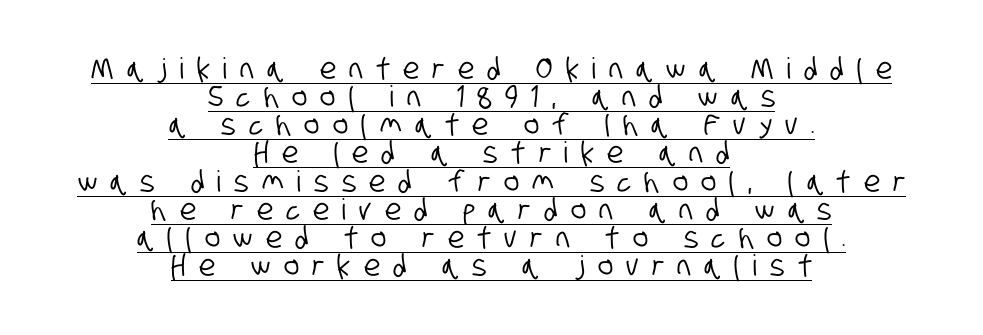
Q: Is the typeface a serif or a sans-serif typeface? A: Sans-serif.
Q: Is the text underlined? A: Yes.
Q: How is the paragraph aligned? A: Centered.
Q: Is the spacing between letters normal or unusually wide? A: Unusually wide.
Q: Is the spacing between lines tight, normal or loose? A: Tight.
Q: Width (condensed, normal, or wide)? A: Condensed.
Q: Stroke contrast? A: Low.
Q: x-height? A: Large.
Q: Monospaced? A: No.
